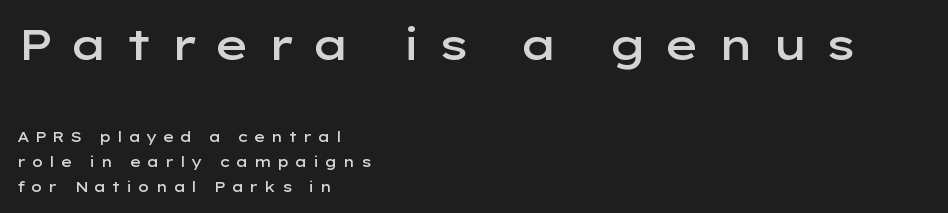
The image shows 43 px semibold, wide sans-serif type, upright; set left-aligned, line spacing 1.78x, unusually wide letter spacing (+0.37 em), not underlined; the first (top) block is 3.07x larger; low stroke contrast and a medium x-height.
